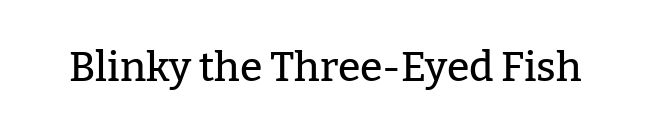
Q: Is the text italic (slanted)? A: No, it is upright.
Q: Is the typeface a serif or a sans-serif typeface? A: Serif.
Q: Is the text underlined? A: No.
Q: Is the spacing between letters normal or unusually wide? A: Normal.
Q: Width (condensed, normal, or wide)? A: Normal.
Q: Stroke contrast? A: Low.
Q: x-height? A: Medium.
Q: Monospaced? A: No.
